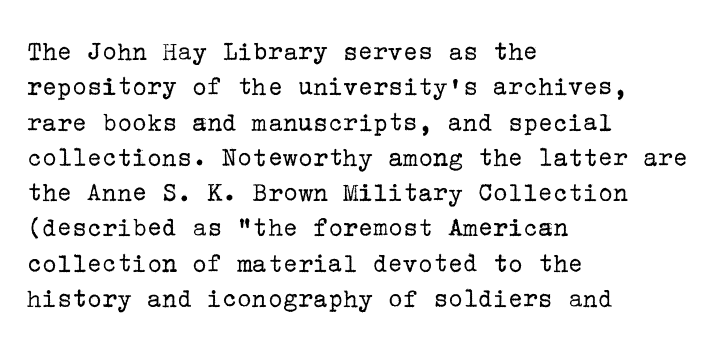
In terms of leading, this rendering sits right in the middle. Decoration check: the copy has no underline. Examine the stroke ends and you'll spot serifs. Characters remain perfectly vertical along every line. The passage is arranged the way most books set body copy — flush left. Here the glyphs are tracked normally, forming tight word shapes.
